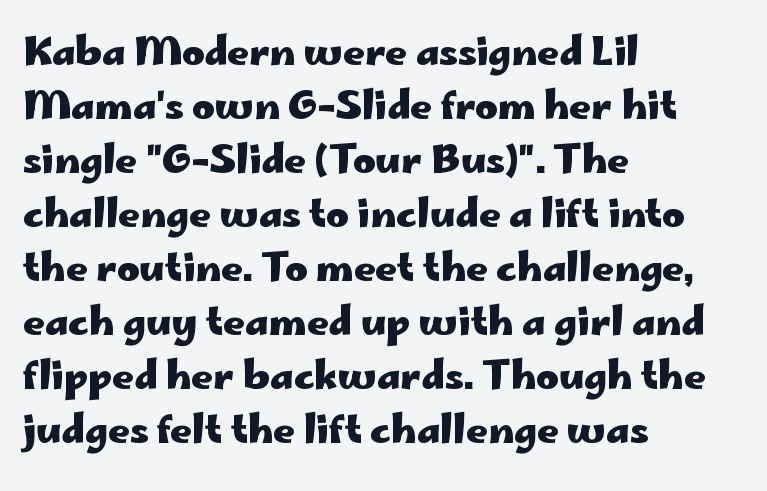
{"serif": "no", "italic": "no", "bold": "yes", "weight": "heavy", "width": "wide", "stroke_contrast": "low", "x_height": "small", "monospaced": "no", "underline": "no", "align": "left", "line_spacing": "normal", "line_spacing_ratio": 1.42, "letter_spacing": "normal", "letter_spacing_em": 0.0, "glyph_px": 38}
